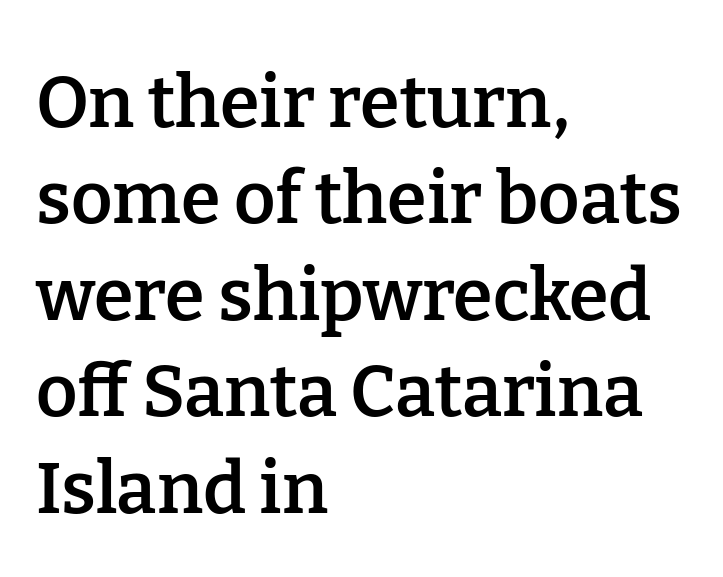
Q: Is the text bold? A: Semi-bold.
Q: Is the text italic (slanted)? A: No, it is upright.
Q: Is the typeface a serif or a sans-serif typeface? A: Serif.
Q: Is the text underlined? A: No.
Q: How is the paragraph aligned? A: Left-aligned.
Q: Is the spacing between letters normal or unusually wide? A: Normal.
Q: Is the spacing between lines tight, normal or loose? A: Normal.
Q: Width (condensed, normal, or wide)? A: Normal.
Q: Stroke contrast? A: Low.
Q: x-height? A: Medium.
Q: Monospaced? A: No.
